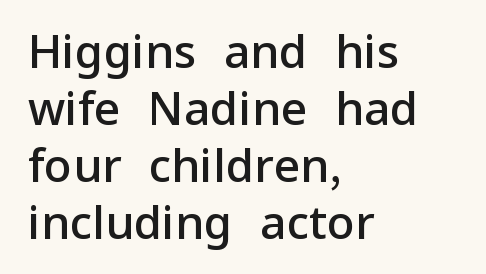
Q: Is the text bold? A: Semi-bold.
Q: Is the text italic (slanted)? A: No, it is upright.
Q: Is the typeface a serif or a sans-serif typeface? A: Sans-serif.
Q: Is the text underlined? A: No.
Q: How is the paragraph aligned? A: Left-aligned.
Q: Is the spacing between letters normal or unusually wide? A: Normal.
Q: Width (condensed, normal, or wide)? A: Normal.
Q: Stroke contrast? A: Low.
Q: x-height? A: Medium.
Q: Monospaced? A: No.
